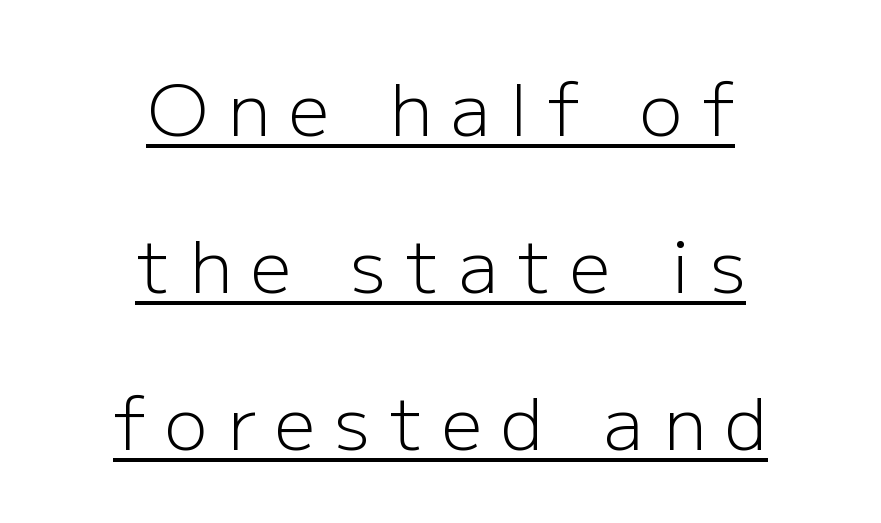
Q: Is the text bold? A: No.
Q: Is the text italic (slanted)? A: No, it is upright.
Q: Is the typeface a serif or a sans-serif typeface? A: Sans-serif.
Q: Is the text underlined? A: Yes.
Q: How is the paragraph aligned? A: Centered.
Q: Is the spacing between letters normal or unusually wide? A: Unusually wide.
Q: Is the spacing between lines tight, normal or loose? A: Loose.
Q: Width (condensed, normal, or wide)? A: Normal.
Q: Stroke contrast? A: Low.
Q: x-height? A: Medium.
Q: Monospaced? A: No.
